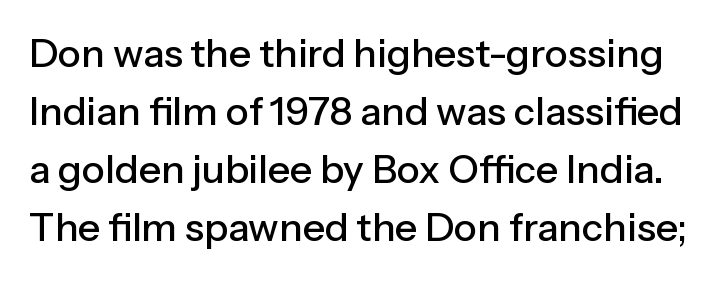
Spacing verdict: proportional, widths tailored to each character. Nope, not italic — everything's standing straight. No feet cap the strokes, marking this as sans-serif type. Rule under the text: the space is simply empty. Whoever set this chose a conventional vertical rhythm. Inter-character spacing is left at the font's built-in metrics.
